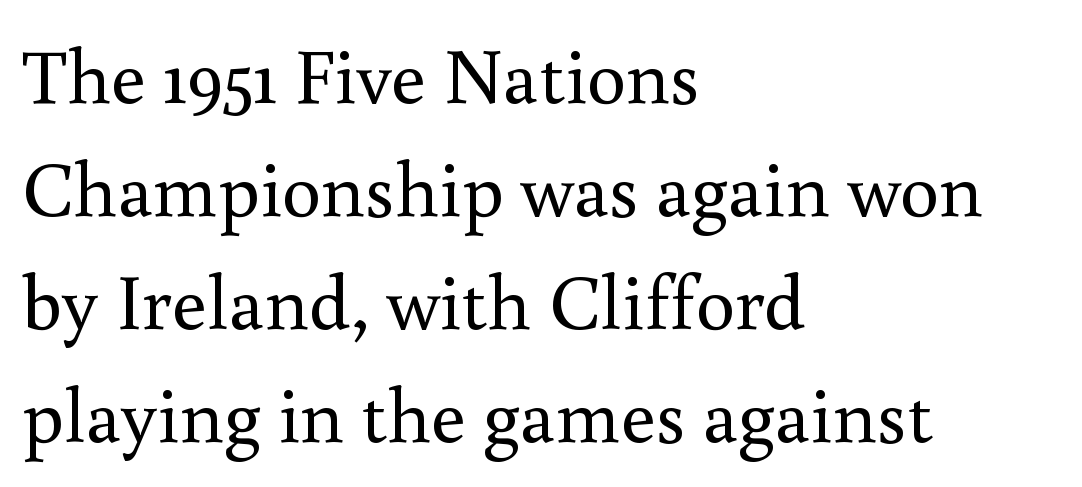
Q: Is the text bold? A: No.
Q: Is the text italic (slanted)? A: No, it is upright.
Q: Is the typeface a serif or a sans-serif typeface? A: Serif.
Q: Is the text underlined? A: No.
Q: How is the paragraph aligned? A: Left-aligned.
Q: Is the spacing between letters normal or unusually wide? A: Normal.
Q: Is the spacing between lines tight, normal or loose? A: Normal.
Q: Width (condensed, normal, or wide)? A: Normal.
Q: Stroke contrast? A: Medium.
Q: x-height? A: Small.
Q: Monospaced? A: No.
